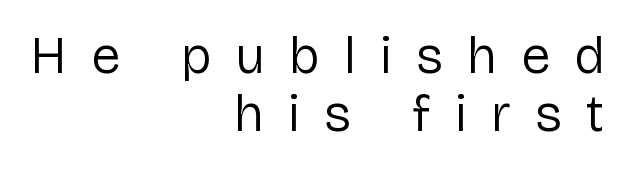
The image shows 52 px regular-weight sans-serif type, upright; set right-aligned, tight line spacing (1.11x), unusually wide letter spacing (+0.47 em), not underlined; low stroke contrast and a medium x-height.
